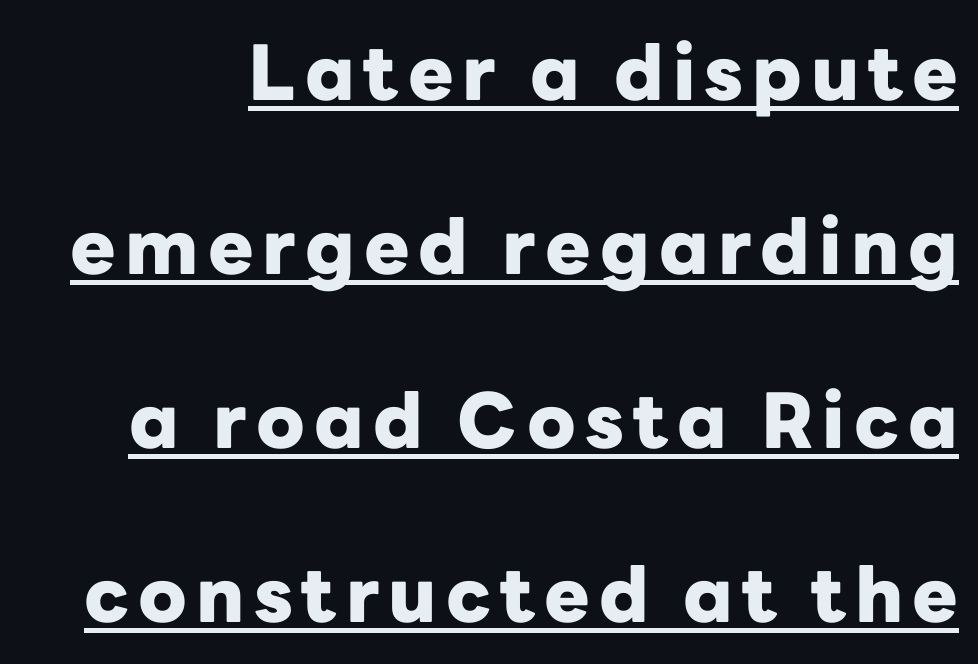
The image shows 76 px heavy sans-serif type, upright; set loose line spacing (2.29x), underlined; low stroke contrast and a medium x-height.
